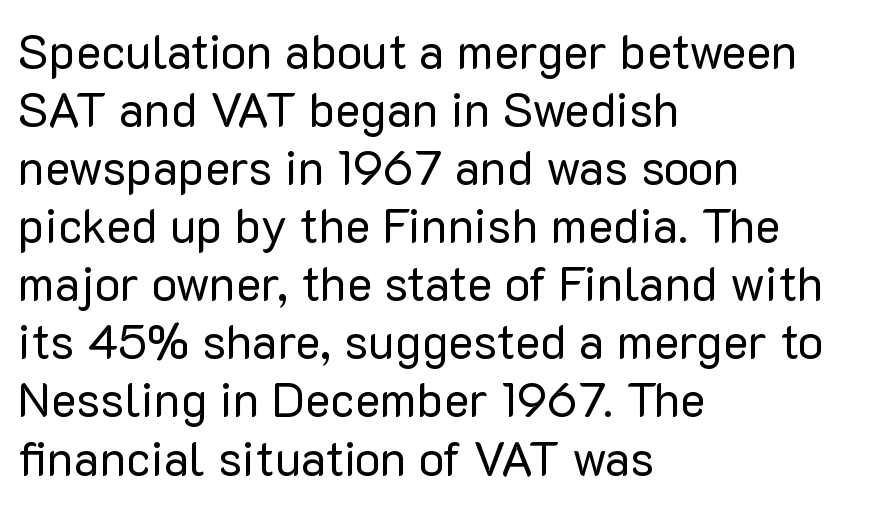
The image shows 48 px regular-weight sans-serif type, upright; set left-aligned, line spacing 1.21x, normal letter spacing, not underlined; low stroke contrast and a medium x-height.
